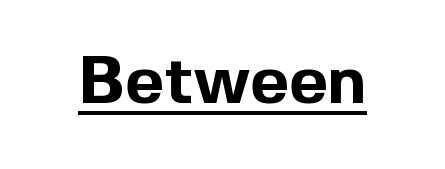
The image shows 67 px bold sans-serif type, upright; set normal letter spacing, underlined; a medium x-height.
